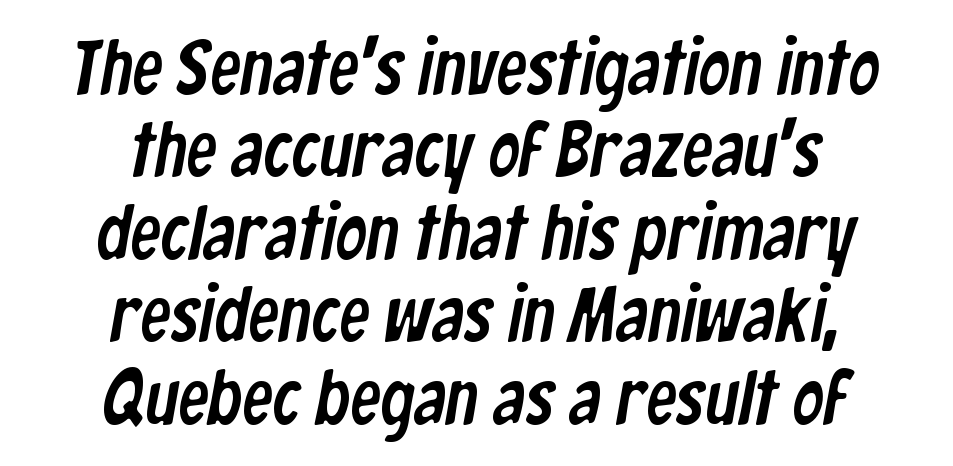
Q: Is the typeface a serif or a sans-serif typeface? A: Sans-serif.
Q: Is the text underlined? A: No.
Q: How is the paragraph aligned? A: Centered.
Q: Is the spacing between letters normal or unusually wide? A: Normal.
Q: Is the spacing between lines tight, normal or loose? A: Tight.
Q: Width (condensed, normal, or wide)? A: Condensed.
Q: Stroke contrast? A: Low.
Q: x-height? A: Medium.
Q: Monospaced? A: No.
